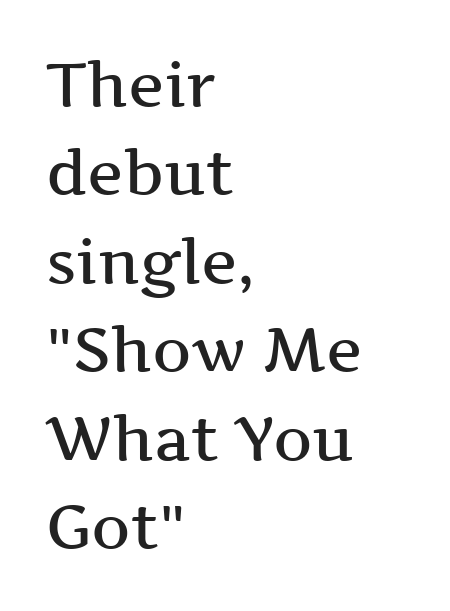
Q: Is the text bold? A: Semi-bold.
Q: Is the text italic (slanted)? A: No, it is upright.
Q: Is the typeface a serif or a sans-serif typeface? A: Serif.
Q: Is the text underlined? A: No.
Q: How is the paragraph aligned? A: Left-aligned.
Q: Is the spacing between letters normal or unusually wide? A: Normal.
Q: Is the spacing between lines tight, normal or loose? A: Normal.
Q: Width (condensed, normal, or wide)? A: Wide.
Q: Stroke contrast? A: Medium.
Q: x-height? A: Medium.
Q: Monospaced? A: No.
